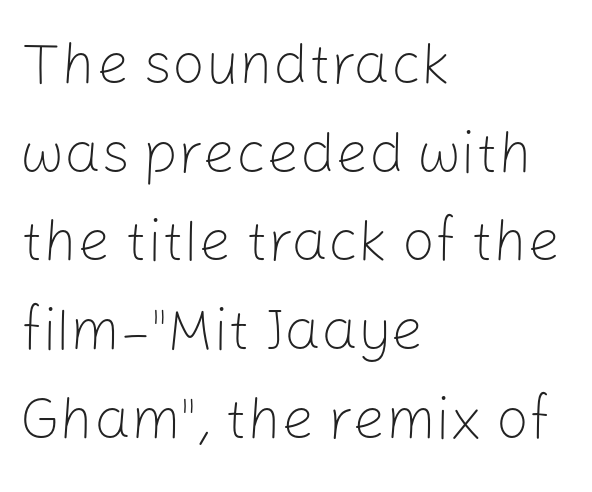
Q: Is the text bold? A: No.
Q: Is the text italic (slanted)? A: No, it is upright.
Q: Is the typeface a serif or a sans-serif typeface? A: Sans-serif.
Q: Is the text underlined? A: No.
Q: How is the paragraph aligned? A: Left-aligned.
Q: Is the spacing between letters normal or unusually wide? A: Normal.
Q: Is the spacing between lines tight, normal or loose? A: Normal.
Q: Width (condensed, normal, or wide)? A: Normal.
Q: Stroke contrast? A: Low.
Q: x-height? A: Medium.
Q: Monospaced? A: No.
